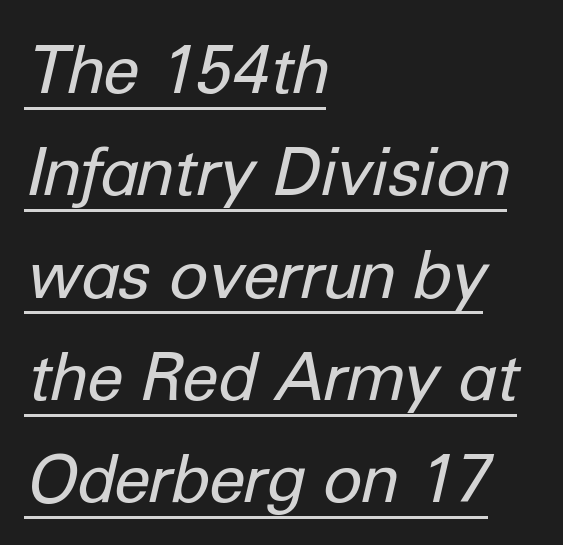
Glyph-to-glyph distance matches everyday printed text. All the whitespace from short lines collects on the right. A light-to-regular cut is what we see here. Does the leading feel generous? No, just average.
